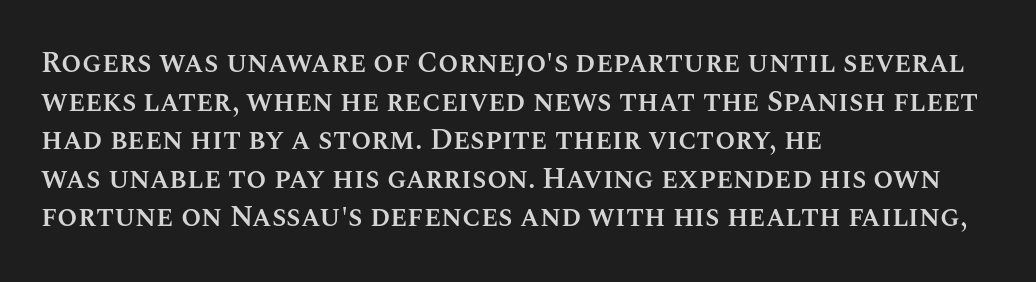
The image shows 29 px semibold type, upright; set left-aligned, normal line spacing (1.33x), normal letter spacing, not underlined; medium stroke contrast and a large x-height.
